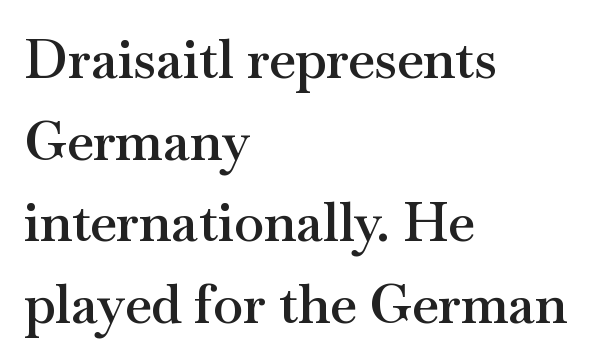
Q: Is the text bold? A: Semi-bold.
Q: Is the text italic (slanted)? A: No, it is upright.
Q: Is the typeface a serif or a sans-serif typeface? A: Serif.
Q: Is the text underlined? A: No.
Q: How is the paragraph aligned? A: Left-aligned.
Q: Is the spacing between letters normal or unusually wide? A: Normal.
Q: Is the spacing between lines tight, normal or loose? A: Normal.
Q: Width (condensed, normal, or wide)? A: Wide.
Q: Stroke contrast? A: Medium.
Q: x-height? A: Small.
Q: Monospaced? A: No.
